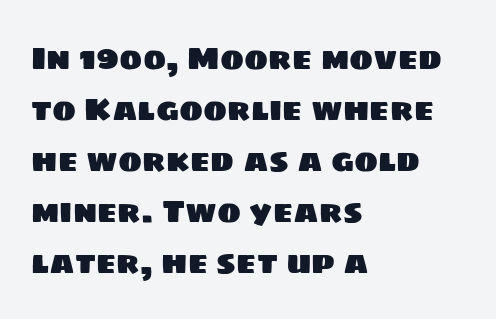
{"serif": "no", "width": "normal", "stroke_contrast": "low", "x_height": "large", "monospaced": "no", "underline": "no", "align": "left", "line_spacing": "normal", "line_spacing_ratio": 1.59, "letter_spacing": "normal", "letter_spacing_em": 0.0, "glyph_px": 32}
